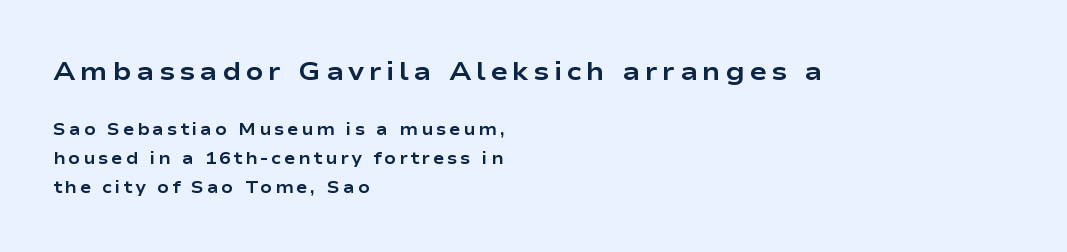
The first block has been scaled up relative to the second. The sample has been set heavy, in full bold. Clear beneath every line of the passage. Vertical spacing — default.
